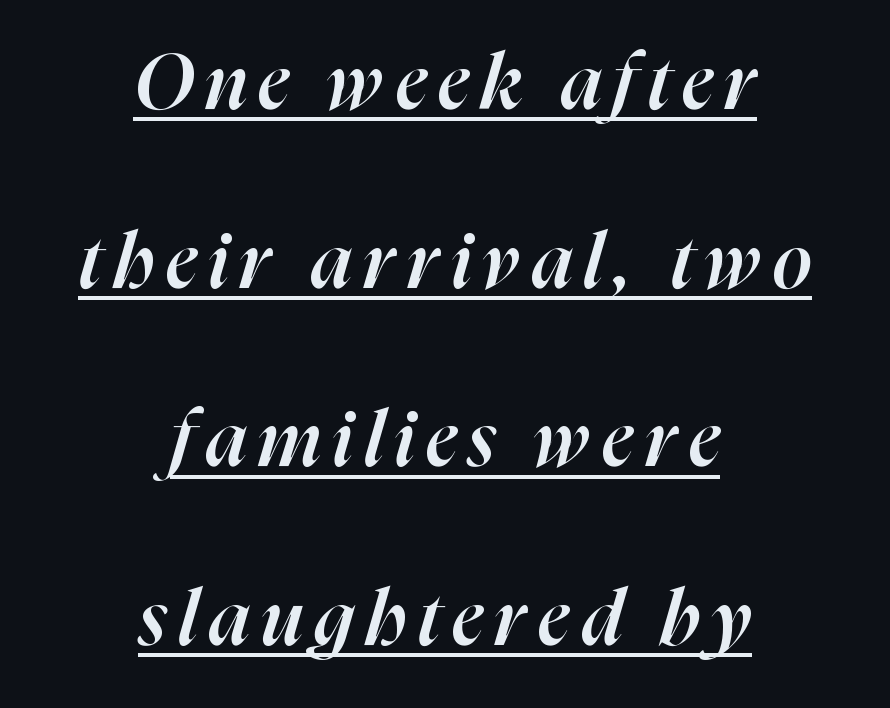
Each glyph is drawn with semibold strokes, heavier than normal yet not fully bold. Decoration check: the copy is underlined. Here the designer chose a conventional face with non-uniform glyph widths. Slant detected: the letters are inclined.
